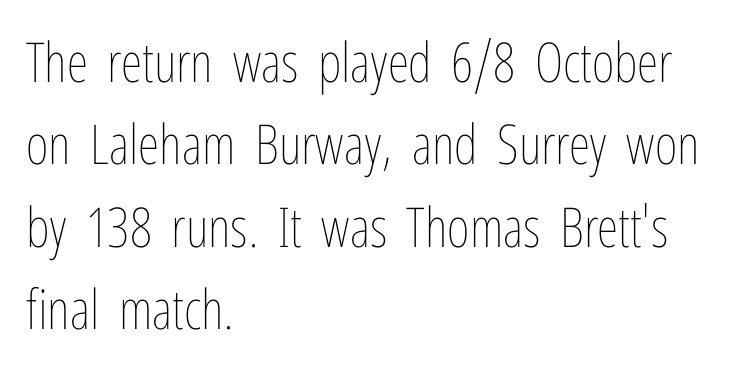
Heaviness? Minimal to ordinary, like unemphasized prose. The horizontal fit of the characters is conventional and even. A typesetter would mark this as roman, not italic. The letters advance in unequal steps, a hallmark of proportional type. Words float on clear page, feet unadorned. Rows of type keep a routine distance in the vertical direction.
